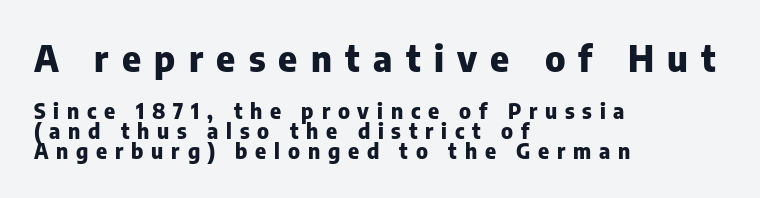
{"serif": "no", "italic": "no", "bold": "yes", "weight": "heavy", "width": "normal", "stroke_contrast": "low", "x_height": "medium", "monospaced": "no", "underline": "no", "align": "left", "line_spacing": "tight", "line_spacing_ratio": 0.95, "letter_spacing": "wide", "letter_spacing_em": 0.37, "larger_block": "first", "size_ratio": 1.71, "glyph_px": 36}
